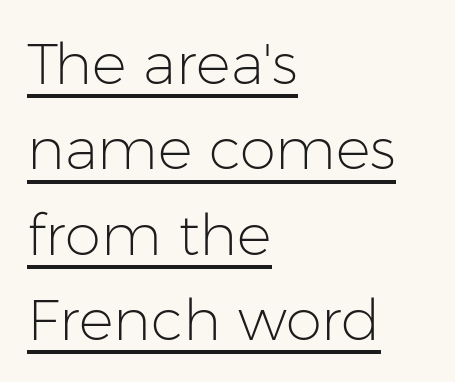
{"serif": "no", "italic": "no", "bold": "no", "weight": "light", "width": "normal", "stroke_contrast": "low", "x_height": "medium", "monospaced": "no", "underline": "yes", "align": "left", "line_spacing": "normal", "line_spacing_ratio": 1.47, "letter_spacing": "normal", "letter_spacing_em": 0.0, "glyph_px": 58}
